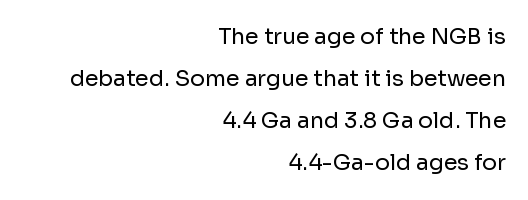
Q: Is the text bold? A: No.
Q: Is the text italic (slanted)? A: No, it is upright.
Q: Is the text underlined? A: No.
Q: How is the paragraph aligned? A: Right-aligned.
Q: Is the spacing between letters normal or unusually wide? A: Normal.
Q: Is the spacing between lines tight, normal or loose? A: Loose.
